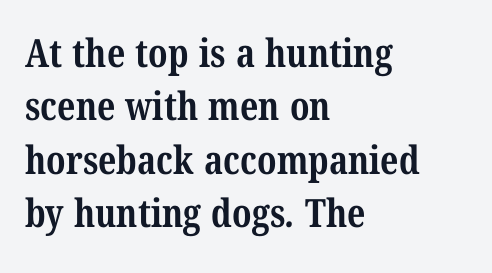
{"serif": "yes", "bold": "yes", "weight": "bold", "width": "condensed", "stroke_contrast": "medium", "x_height": "medium", "monospaced": "no", "underline": "no", "align": "left", "line_spacing": "normal", "line_spacing_ratio": 1.37, "letter_spacing": "normal", "letter_spacing_em": 0.0, "glyph_px": 39}
